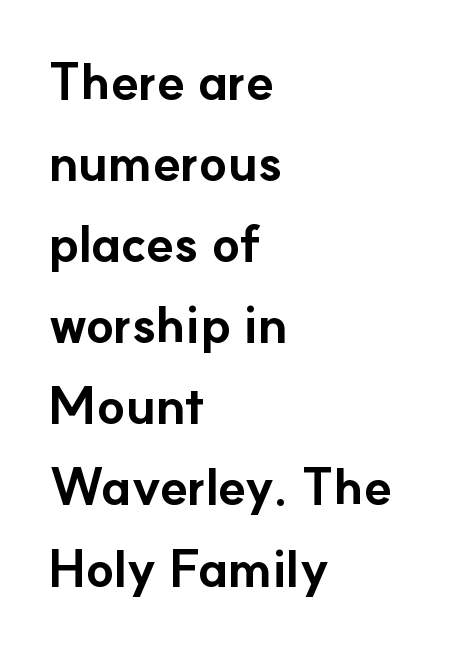
The image shows 51 px bold sans-serif type, upright; set left-aligned, normal line spacing (1.59x), normal letter spacing, not underlined; low stroke contrast and a small x-height.
